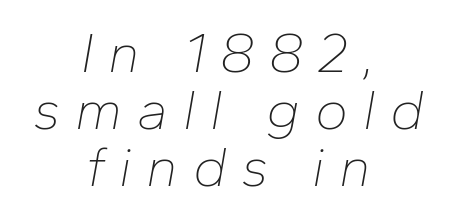
The image shows 56 px thin type, italic (leaning right); set centered, tight line spacing (1.02x), unusually wide letter spacing (+0.26 em), not underlined; low stroke contrast and a medium x-height.
